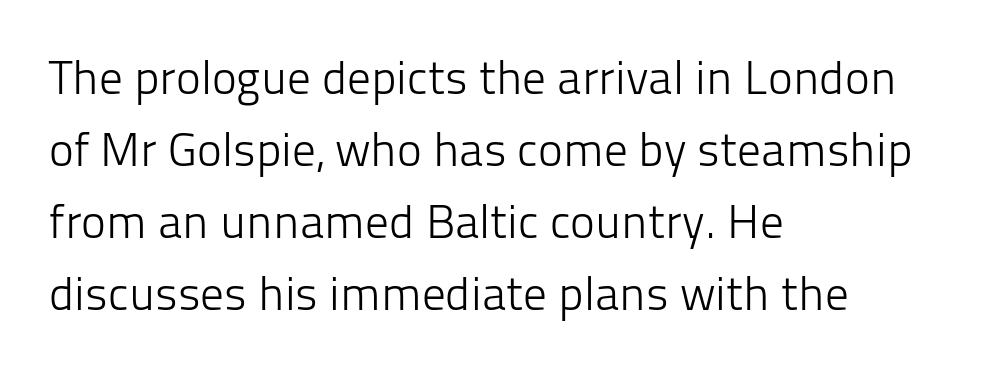
Q: Is the text bold? A: No.
Q: Is the text italic (slanted)? A: No, it is upright.
Q: Is the typeface a serif or a sans-serif typeface? A: Sans-serif.
Q: Is the text underlined? A: No.
Q: How is the paragraph aligned? A: Left-aligned.
Q: Is the spacing between letters normal or unusually wide? A: Normal.
Q: Is the spacing between lines tight, normal or loose? A: Normal.
Q: Width (condensed, normal, or wide)? A: Normal.
Q: Stroke contrast? A: Low.
Q: x-height? A: Medium.
Q: Monospaced? A: No.
